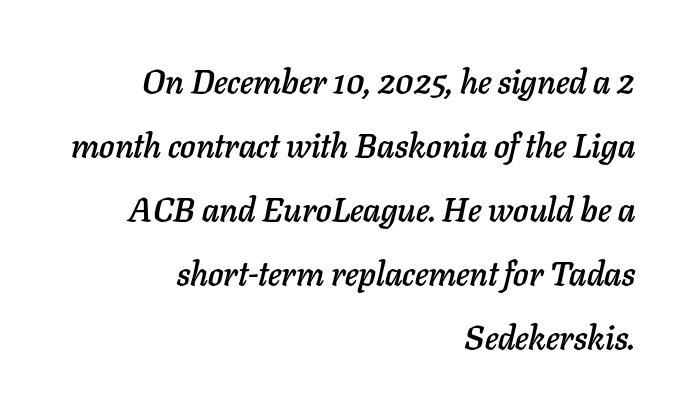
The image shows 34 px text type, italic (leaning right); set right-aligned, line spacing 1.88x, normal letter spacing, not underlined; low stroke contrast and a medium x-height.
